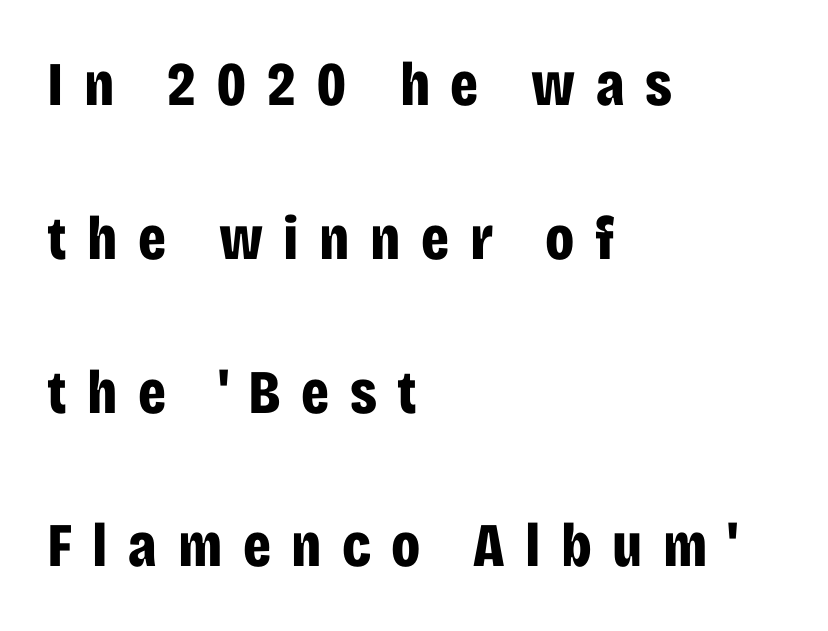
Q: Is the text bold? A: Yes.
Q: Is the text italic (slanted)? A: No, it is upright.
Q: Is the typeface a serif or a sans-serif typeface? A: Sans-serif.
Q: Is the text underlined? A: No.
Q: How is the paragraph aligned? A: Left-aligned.
Q: Is the spacing between letters normal or unusually wide? A: Unusually wide.
Q: Is the spacing between lines tight, normal or loose? A: Loose.
Q: Width (condensed, normal, or wide)? A: Condensed.
Q: Stroke contrast? A: Low.
Q: x-height? A: Large.
Q: Monospaced? A: No.
